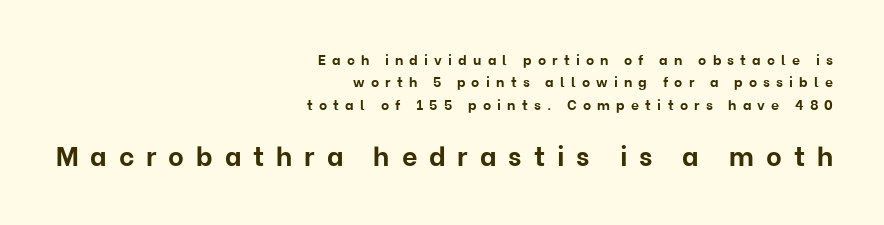
Q: Is the text bold? A: Yes.
Q: Is the text italic (slanted)? A: No, it is upright.
Q: Is the text underlined? A: No.
Q: How is the paragraph aligned? A: Right-aligned.
Q: Is the spacing between letters normal or unusually wide? A: Unusually wide.
Q: Is the spacing between lines tight, normal or loose? A: Normal.
Q: Which block of text is set in a larger size, the first (top) or the second (bottom)? A: The second (bottom) one.
